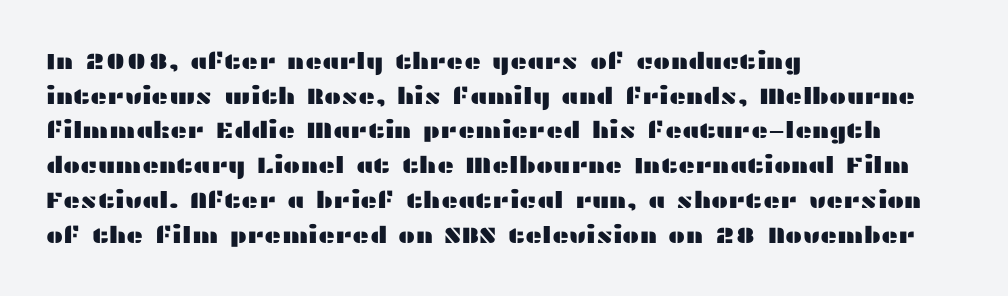
{"italic": "no", "underline": "no", "align": "left", "line_spacing": "normal", "line_spacing_ratio": 1.51, "letter_spacing": "normal", "letter_spacing_em": 0.0, "glyph_px": 23}
